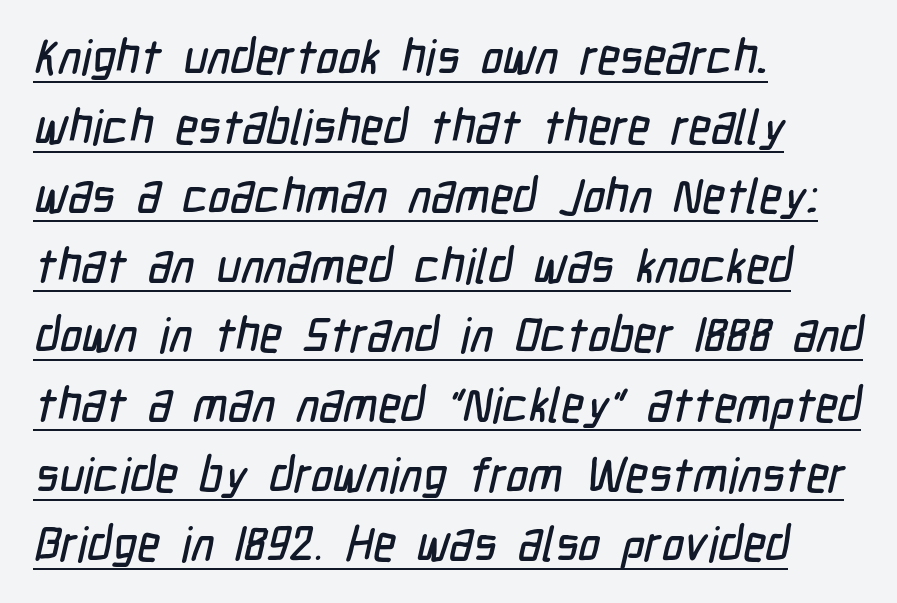
Q: Is the typeface a serif or a sans-serif typeface? A: Sans-serif.
Q: Is the text underlined? A: Yes.
Q: How is the paragraph aligned? A: Left-aligned.
Q: Is the spacing between letters normal or unusually wide? A: Normal.
Q: Is the spacing between lines tight, normal or loose? A: Normal.
Q: Width (condensed, normal, or wide)? A: Condensed.
Q: Stroke contrast? A: Low.
Q: x-height? A: Medium.
Q: Monospaced? A: No.
